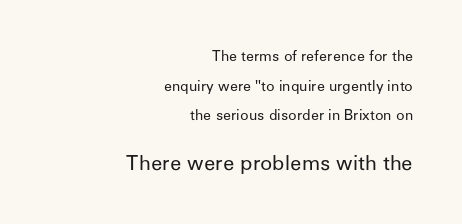
{"italic": "no", "bold": "no", "underline": "no", "align": "right", "line_spacing": "loose", "line_spacing_ratio": 2.12, "letter_spacing": "normal", "letter_spacing_em": 0.0, "larger_block": "second", "size_ratio": 1.43, "glyph_px": 20}
